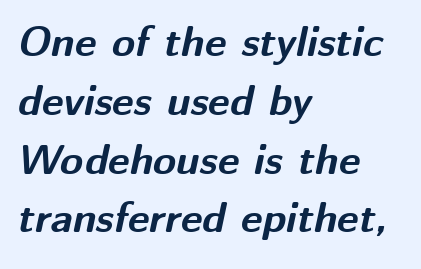
Q: Is the text bold? A: Yes.
Q: Is the text italic (slanted)? A: Yes, it leans right by about 12 degrees.
Q: Is the text underlined? A: No.
Q: How is the paragraph aligned? A: Left-aligned.
Q: Is the spacing between letters normal or unusually wide? A: Normal.
Q: Is the spacing between lines tight, normal or loose? A: Normal.
Q: Width (condensed, normal, or wide)? A: Normal.
Q: Stroke contrast? A: Medium.
Q: x-height? A: Medium.
Q: Monospaced? A: No.
